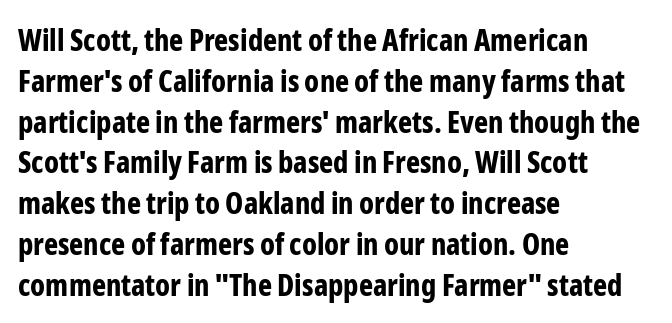
{"serif": "no", "italic": "no", "bold": "yes", "weight": "bold", "width": "condensed", "stroke_contrast": "low", "x_height": "medium", "monospaced": "no", "underline": "no", "align": "left", "line_spacing": "normal", "line_spacing_ratio": 1.36, "letter_spacing": "normal", "letter_spacing_em": 0.0, "glyph_px": 30}
